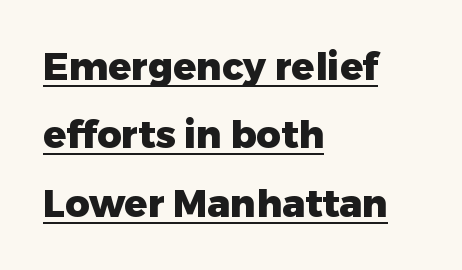
{"serif": "no", "italic": "no", "bold": "yes", "weight": "heavy", "width": "normal", "stroke_contrast": "low", "x_height": "medium", "monospaced": "no", "underline": "yes", "align": "left", "line_spacing_ratio": 1.8, "letter_spacing": "normal", "letter_spacing_em": 0.0, "glyph_px": 38}
